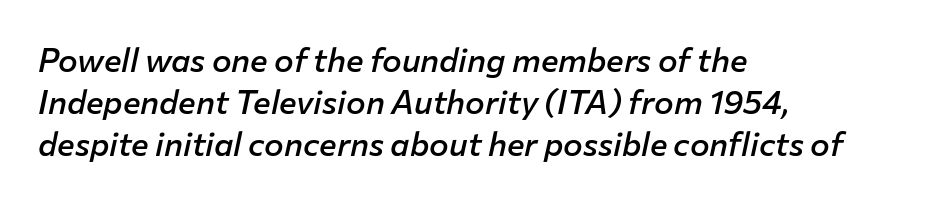
Q: Is the text bold? A: Semi-bold.
Q: Is the text italic (slanted)? A: Yes, it leans right by about 12 degrees.
Q: Is the text underlined? A: No.
Q: How is the paragraph aligned? A: Left-aligned.
Q: Is the spacing between letters normal or unusually wide? A: Normal.
Q: Is the spacing between lines tight, normal or loose? A: Normal.
Q: Width (condensed, normal, or wide)? A: Normal.
Q: Stroke contrast? A: Low.
Q: x-height? A: Medium.
Q: Monospaced? A: No.
